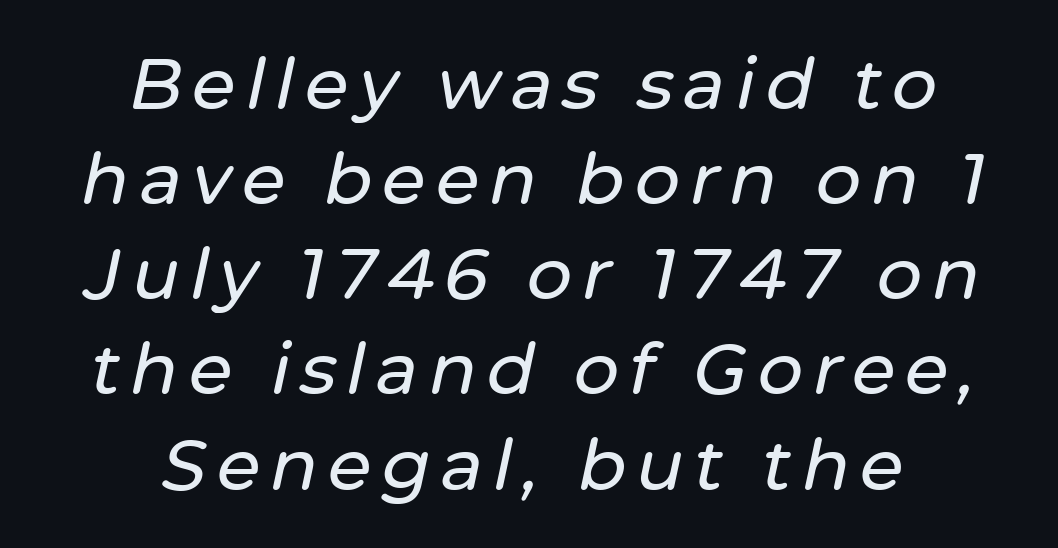
This sample keeps an unexceptional amount of space between lines. Which margin do the lines hug? Neither — every line sits in the middle. This rendering features lettering with no underline. The letters are slanted; this is an italic face. Varying glyph widths throughout — classic text-font behaviour.
